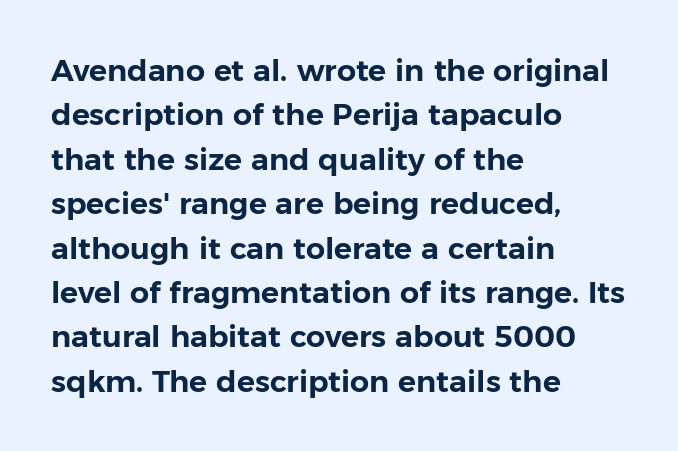
The image shows 30 px sans-serif type, upright; set left-aligned, normal line spacing (1.48x), normal letter spacing, not underlined; low stroke contrast and a medium x-height.
